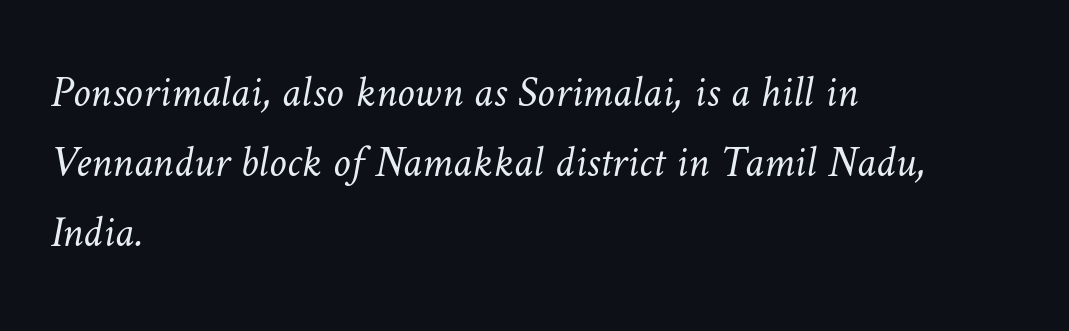
Q: Is the text bold? A: No.
Q: Is the text underlined? A: No.
Q: How is the paragraph aligned? A: Left-aligned.
Q: Is the spacing between letters normal or unusually wide? A: Normal.
Q: Is the spacing between lines tight, normal or loose? A: Normal.
Q: Width (condensed, normal, or wide)? A: Normal.
Q: Stroke contrast? A: Low.
Q: x-height? A: Medium.
Q: Monospaced? A: No.
